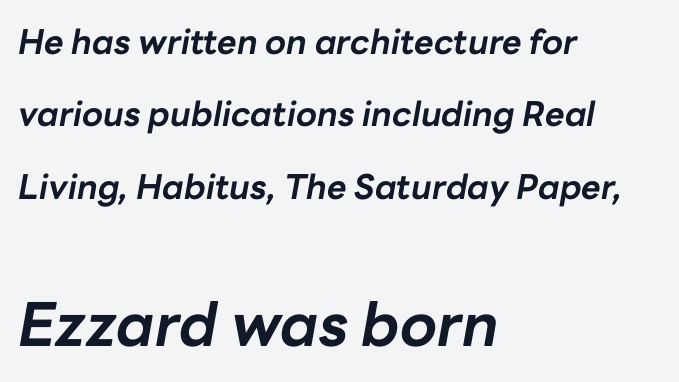
Q: Is the text bold? A: Yes.
Q: Is the text italic (slanted)? A: Yes, it leans right by about 10 degrees.
Q: Is the text underlined? A: No.
Q: How is the paragraph aligned? A: Left-aligned.
Q: Is the spacing between letters normal or unusually wide? A: Normal.
Q: Is the spacing between lines tight, normal or loose? A: Loose.
Q: Which block of text is set in a larger size, the first (top) or the second (bottom)? A: The second (bottom) one.
Q: Width (condensed, normal, or wide)? A: Normal.
Q: Stroke contrast? A: Low.
Q: x-height? A: Medium.
Q: Monospaced? A: No.
